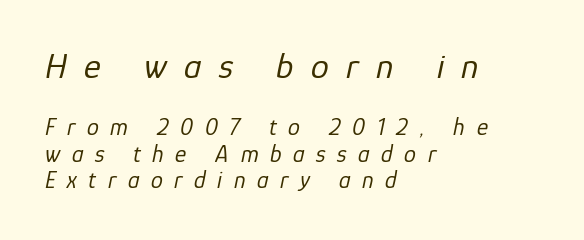
The image shows 36 px regular-weight type, italic (leaning right); set left-aligned, tight line spacing (1.1x), unusually wide letter spacing (+0.48 em), not underlined; the first (top) block is 1.5x larger; low stroke contrast and a medium x-height.
